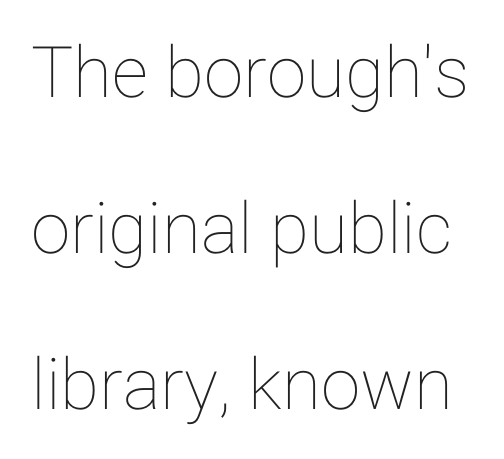
Looks like regular typesetting: each glyph gets only the width it needs. The strip under each line holds only bare page. Reading down the column, the eye jumps a long way to each next line. You could call the tracking neutral — neither tight nor loose.
